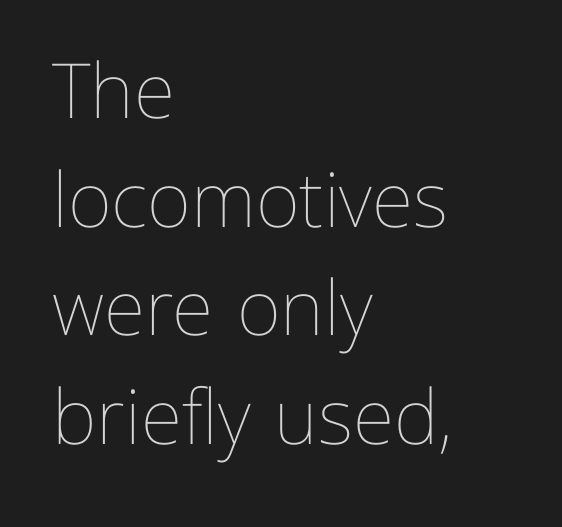
{"italic": "no", "bold": "no", "weight": "thin", "width": "normal", "stroke_contrast": "low", "x_height": "medium", "monospaced": "no", "underline": "no", "align": "left", "line_spacing": "normal", "line_spacing_ratio": 1.43, "letter_spacing": "normal", "letter_spacing_em": 0.0, "glyph_px": 76}
